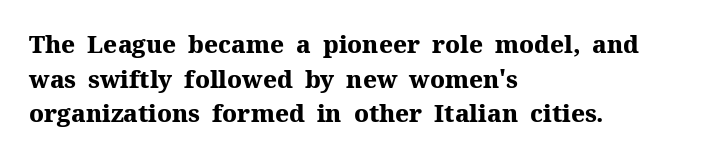
{"italic": "no", "bold": "yes", "underline": "no", "align": "left", "line_spacing": "normal", "line_spacing_ratio": 1.44, "letter_spacing": "normal", "letter_spacing_em": 0.0, "glyph_px": 24}
